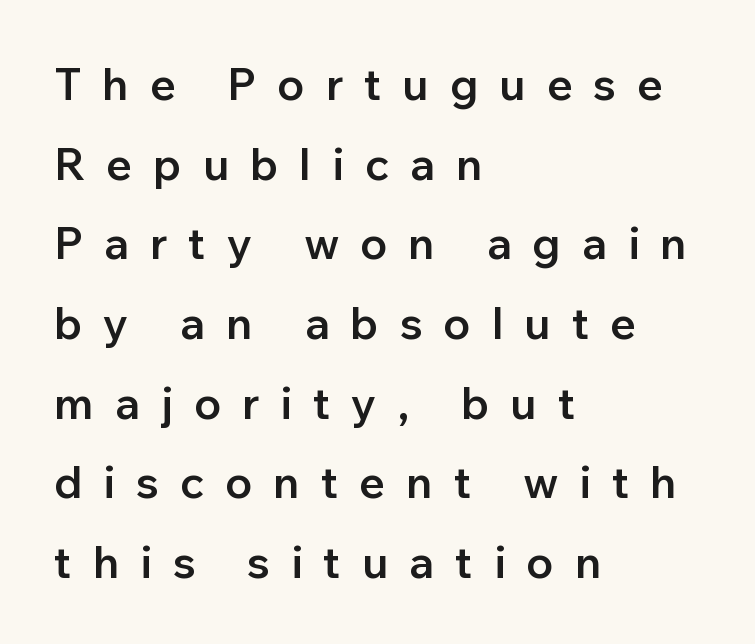
Think of a printed novel: that variable character pitch is what you see here. Clear beneath every line of the passage. The text was rendered using a sans face with plain stroke endings. The letters stand upright; this is a roman face. A typesetter would call this heavily tracked-out type. Stems and bowls a touch heavier than normal — semibold.
